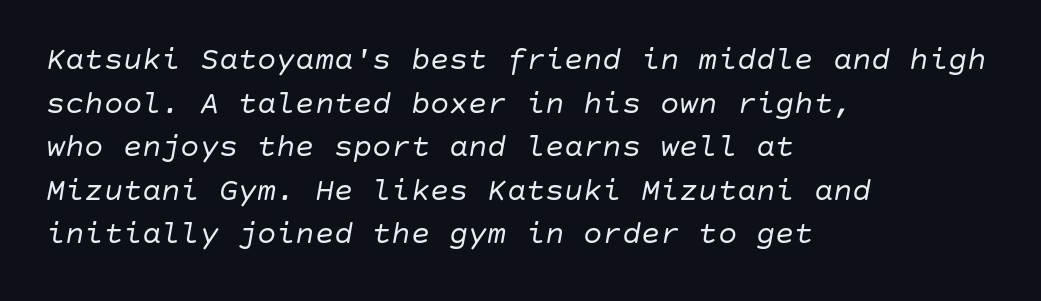
{"italic": "yes", "lean": "right", "slant_degrees": 10, "bold": "no", "weight": "regular", "width": "normal", "stroke_contrast": "low", "x_height": "large", "underline": "no", "align": "left", "line_spacing": "normal", "line_spacing_ratio": 1.36, "letter_spacing": "normal", "letter_spacing_em": 0.0, "glyph_px": 32}
